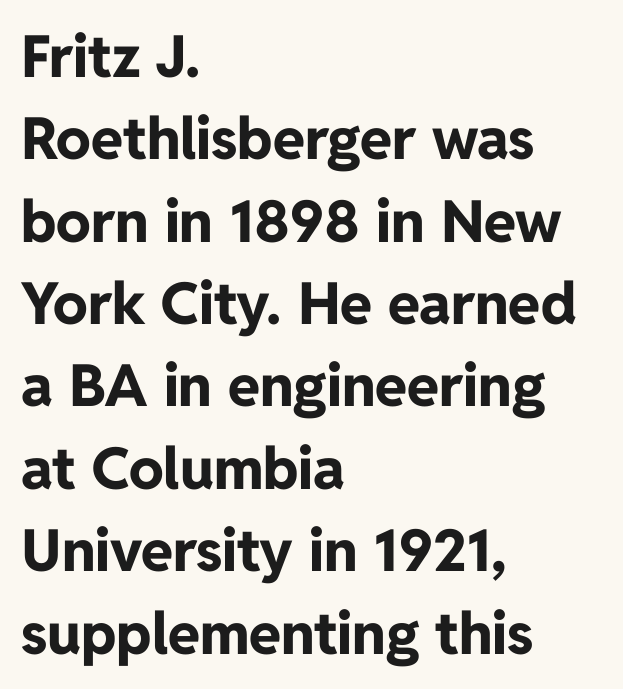
{"serif": "no", "italic": "no", "bold": "yes", "weight": "bold", "width": "normal", "stroke_contrast": "low", "x_height": "medium", "monospaced": "no", "underline": "no", "align": "left", "line_spacing": "normal", "line_spacing_ratio": 1.42, "letter_spacing": "normal", "letter_spacing_em": 0.0, "glyph_px": 58}
